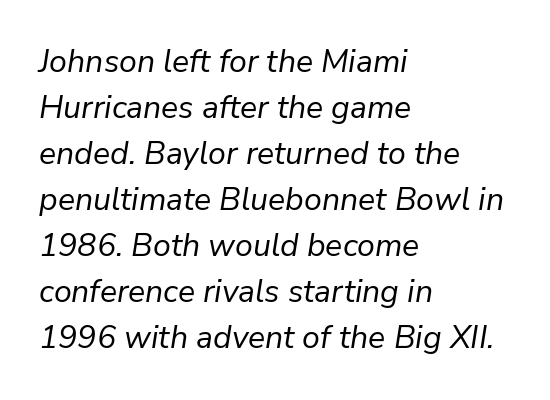
Compared with typical body copy, the letter spacing here is the same. You could not count columns in this text — the font is proportionally spaced. The axis of the letterforms is tilted away from vertical. Reading down the block, your eye returns to a fixed left position each line.
